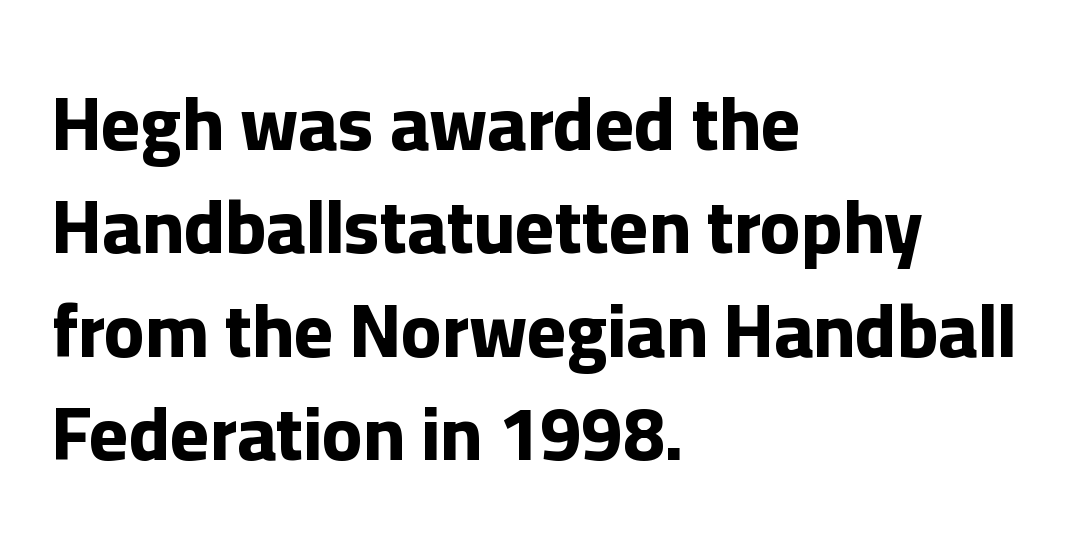
The image shows 75 px bold sans-serif type, upright; set left-aligned, normal line spacing (1.38x), normal letter spacing, not underlined; low stroke contrast and a medium x-height.
